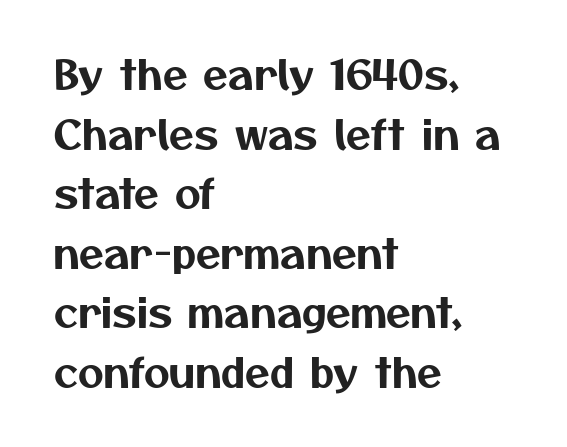
Q: Is the typeface a serif or a sans-serif typeface? A: Sans-serif.
Q: Is the text underlined? A: No.
Q: How is the paragraph aligned? A: Left-aligned.
Q: Is the spacing between letters normal or unusually wide? A: Normal.
Q: Is the spacing between lines tight, normal or loose? A: Normal.
Q: Width (condensed, normal, or wide)? A: Normal.
Q: Stroke contrast? A: Medium.
Q: x-height? A: Medium.
Q: Monospaced? A: No.
